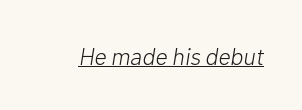
Think standard paragraph weight, or any step lighter than that. Notice how the stems are inclined rather than vertical — that's the hallmark of italics. The letters sit at their default tracking, neither squeezed nor spread. Check the space under the baseline: a stroke is drawn there.
